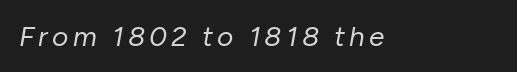
The image shows 28 px regular-weight type, italic (leaning right); set not underlined; low stroke contrast and a medium x-height.
